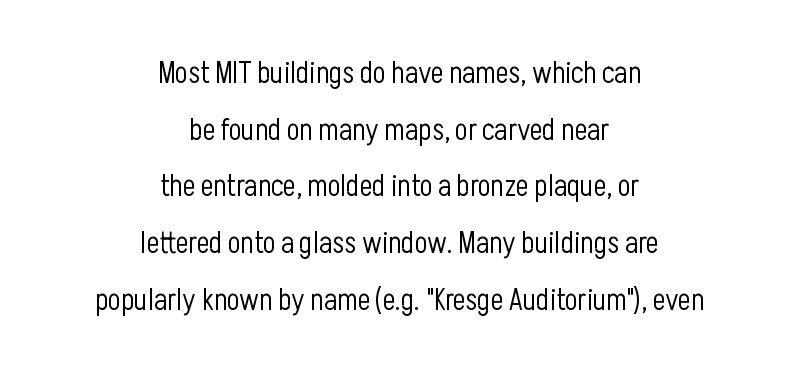
The letters stand straight up with perfectly vertical stems. Words appear dense and cohesive because spacing is normal. These lines stack symmetrically, like a column narrowing and widening about its center. Here the designer chose a conventional face with non-uniform glyph widths. I'd call this a sans setting — the letters go barefoot. Weight class: somewhere from thin through regular.
